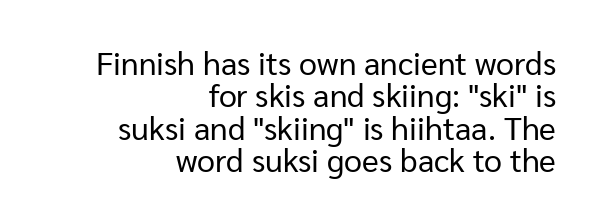
Line ends are locked; line starts wander. In terms of letterspacing, this is plain default setting. Glance below the letters and you will spot only blank space. Horizontal bands of white between lines are thin slivers.
